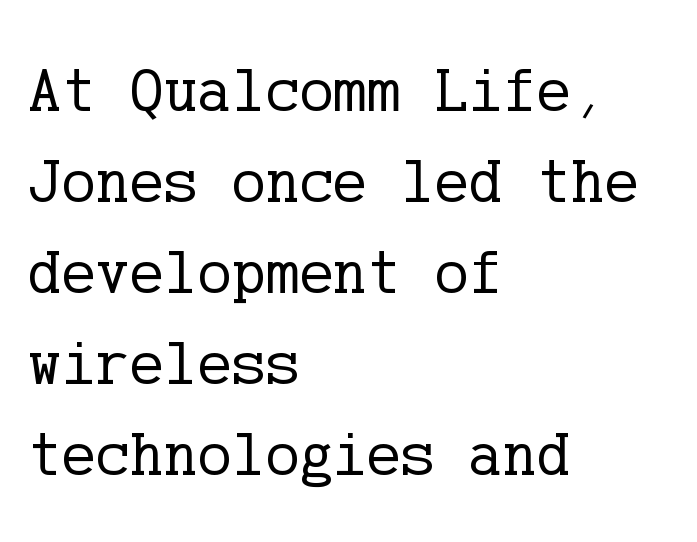
Q: Is the text bold? A: No.
Q: Is the text italic (slanted)? A: No, it is upright.
Q: Is the typeface a serif or a sans-serif typeface? A: Serif.
Q: Is the text underlined? A: No.
Q: How is the paragraph aligned? A: Left-aligned.
Q: Is the spacing between letters normal or unusually wide? A: Normal.
Q: Is the spacing between lines tight, normal or loose? A: Normal.
Q: Width (condensed, normal, or wide)? A: Normal.
Q: Stroke contrast? A: Low.
Q: x-height? A: Medium.
